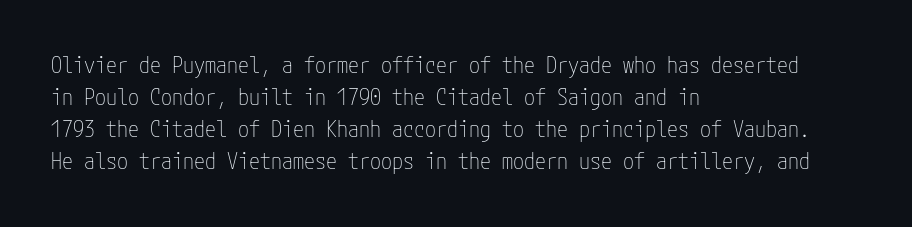
{"italic": "no", "bold": "no", "underline": "no", "align": "left", "line_spacing": "normal", "line_spacing_ratio": 1.46, "letter_spacing": "normal", "letter_spacing_em": 0.0, "glyph_px": 22}
